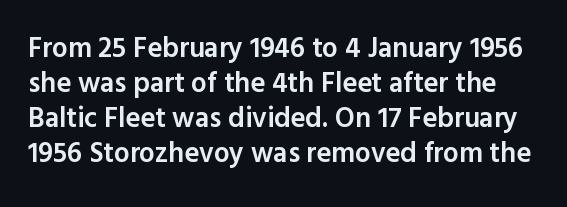
The image shows 28 px semibold sans-serif type, upright; set normal line spacing (1.25x), normal letter spacing, not underlined; a medium x-height.
